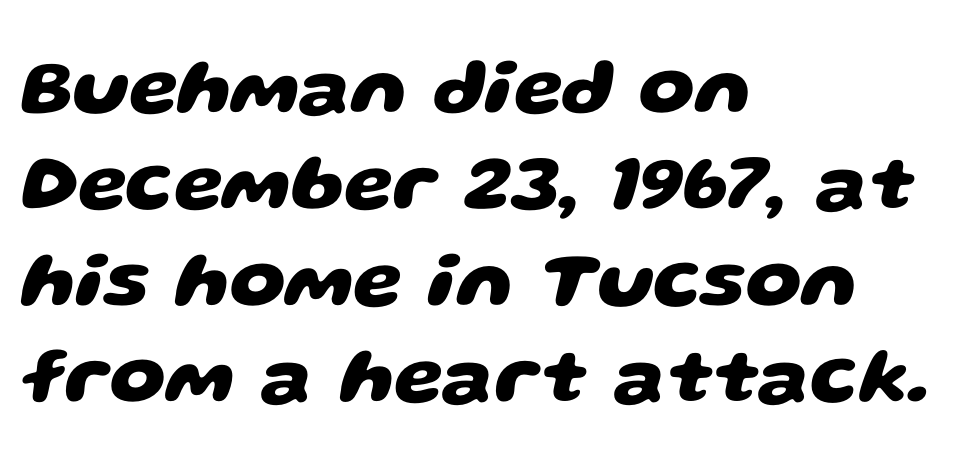
The image shows 79 px heavy, wide sans-serif type; set left-aligned, line spacing 1.22x, normal letter spacing, not underlined; low stroke contrast and a large x-height.
